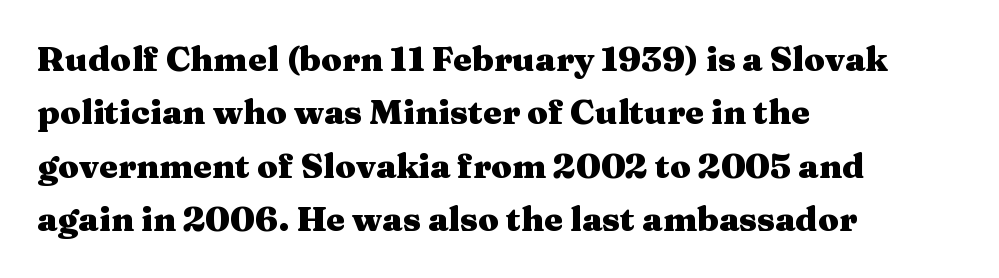
{"serif": "yes", "italic": "no", "bold": "yes", "weight": "heavy", "width": "wide", "stroke_contrast": "medium", "x_height": "medium", "monospaced": "no", "underline": "no", "align": "left", "line_spacing": "normal", "line_spacing_ratio": 1.57, "letter_spacing": "normal", "letter_spacing_em": 0.0, "glyph_px": 34}
